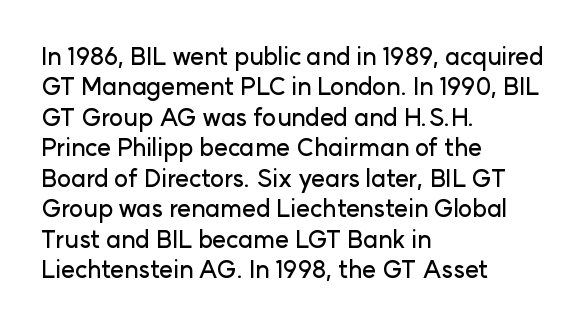
Q: Is the text italic (slanted)? A: No, it is upright.
Q: Is the text underlined? A: No.
Q: How is the paragraph aligned? A: Left-aligned.
Q: Is the spacing between letters normal or unusually wide? A: Normal.
Q: Is the spacing between lines tight, normal or loose? A: Normal.
